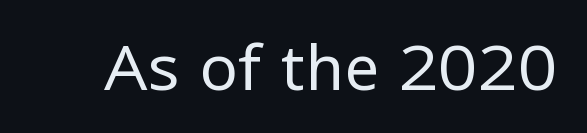
{"serif": "no", "italic": "no", "bold": "no", "weight": "regular", "width": "normal", "stroke_contrast": "low", "x_height": "medium", "monospaced": "no", "underline": "no", "letter_spacing": "normal", "letter_spacing_em": 0.0, "glyph_px": 63}
